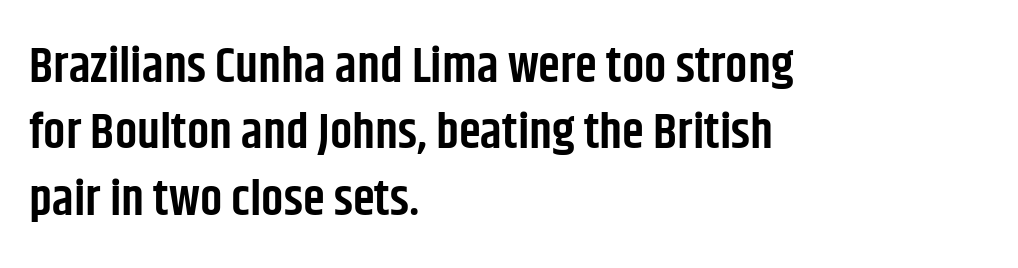
{"serif": "no", "italic": "no", "bold": "semi", "weight": "semibold", "width": "condensed", "stroke_contrast": "low", "x_height": "large", "monospaced": "no", "underline": "no", "align": "left", "line_spacing": "normal", "line_spacing_ratio": 1.33, "letter_spacing": "normal", "letter_spacing_em": 0.0, "glyph_px": 50}
